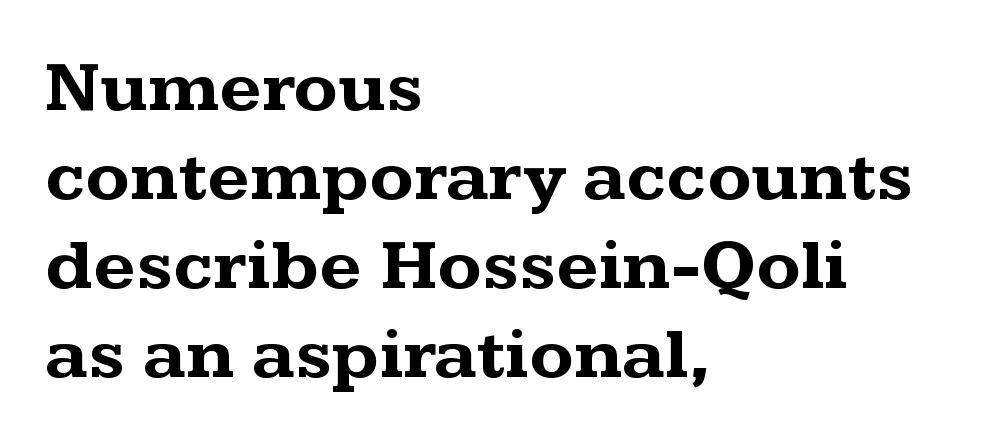
In terms of letterspacing, this is plain default setting. Characters remain perfectly vertical along every line. These lines are composed in type with serifs. Strong, thick strokes mark this as bold type.
